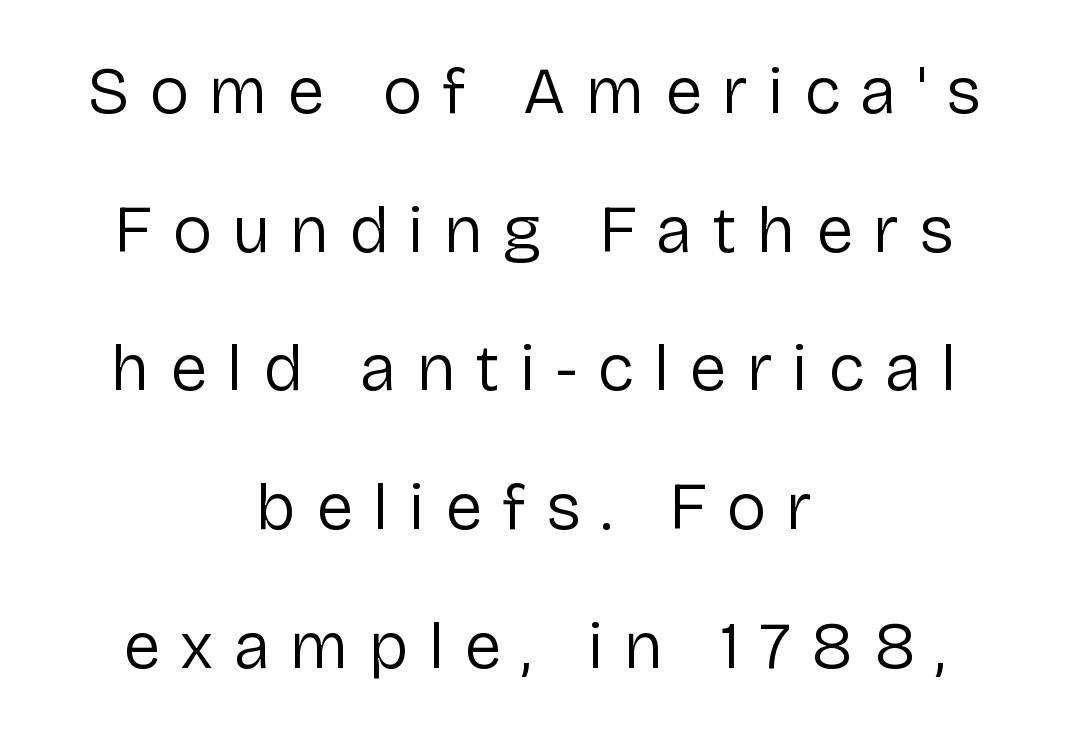
The words here are not underlined. Stems here are at most as thick as an everyday book face. Airy leading. Characters remain perfectly vertical along every line. The gaps between neighbouring characters are conspicuously large. A typesetter would call this proportional, since set widths differ per character.
